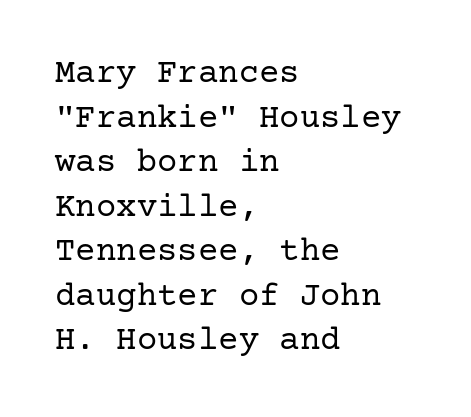
The image shows 34 px regular-weight serif type, upright; set left-aligned, normal line spacing (1.31x), normal letter spacing, not underlined; low stroke contrast and a medium x-height.
